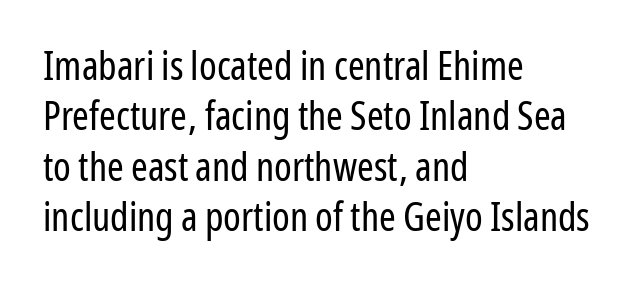
Q: Is the text bold? A: No.
Q: Is the text italic (slanted)? A: No, it is upright.
Q: Is the typeface a serif or a sans-serif typeface? A: Sans-serif.
Q: Is the text underlined? A: No.
Q: How is the paragraph aligned? A: Left-aligned.
Q: Is the spacing between letters normal or unusually wide? A: Normal.
Q: Is the spacing between lines tight, normal or loose? A: Normal.
Q: Width (condensed, normal, or wide)? A: Condensed.
Q: Stroke contrast? A: Low.
Q: x-height? A: Medium.
Q: Monospaced? A: No.
